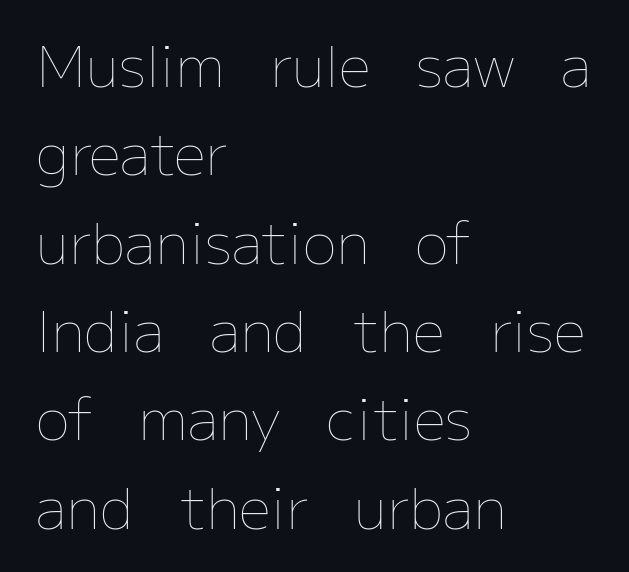
The letters stand upright; this is a roman face. The baseline area is clear. A typesetter would call this proportional, since set widths differ per character. The type is set solid horizontally, with unmodified tracking.
